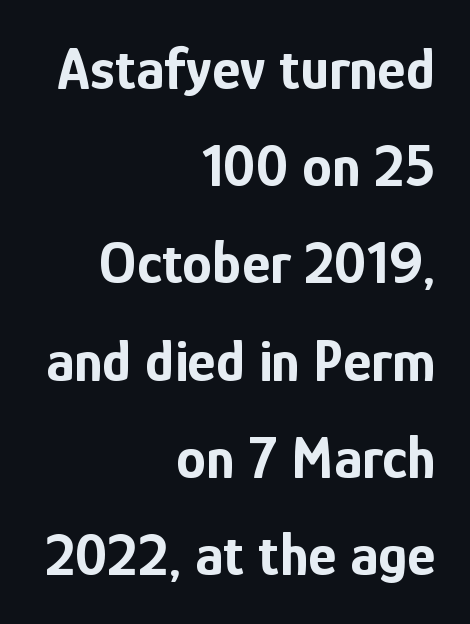
{"serif": "no", "italic": "no", "bold": "yes", "weight": "bold", "width": "condensed", "stroke_contrast": "low", "x_height": "medium", "monospaced": "no", "underline": "no", "align": "right", "line_spacing": "normal", "line_spacing_ratio": 1.62, "letter_spacing": "normal", "letter_spacing_em": 0.0, "glyph_px": 60}
